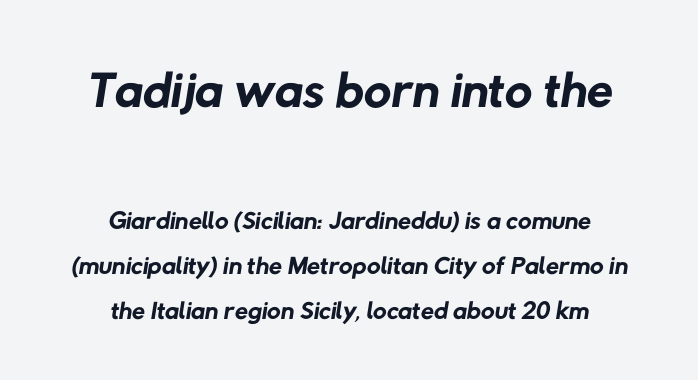
Q: Is the text bold? A: No.
Q: Is the typeface a serif or a sans-serif typeface? A: Sans-serif.
Q: Is the text underlined? A: No.
Q: How is the paragraph aligned? A: Centered.
Q: Is the spacing between letters normal or unusually wide? A: Normal.
Q: Which block of text is set in a larger size, the first (top) or the second (bottom)? A: The first (top) one.
Q: Width (condensed, normal, or wide)? A: Normal.
Q: Stroke contrast? A: Low.
Q: x-height? A: Medium.
Q: Monospaced? A: No.
